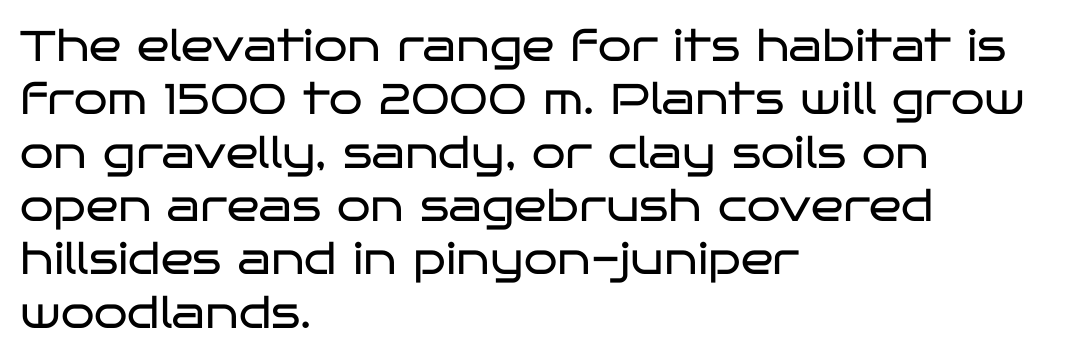
Look at the bottom of the vertical strokes: they stop flat, with no serifs. Characters remain perfectly vertical along every line. Words float on clear page, feet unadorned. Nothing unusual about the tracking: characters are spaced as the font intends. The face used here is proportionally spaced, like ordinary book or web type. Does the copy run flush right? No — it runs flush left.
